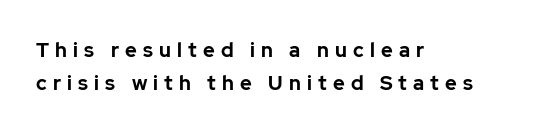
Q: Is the text bold? A: Yes.
Q: Is the text italic (slanted)? A: No, it is upright.
Q: Is the text underlined? A: No.
Q: How is the paragraph aligned? A: Left-aligned.
Q: Is the spacing between letters normal or unusually wide? A: Unusually wide.
Q: Is the spacing between lines tight, normal or loose? A: Normal.
